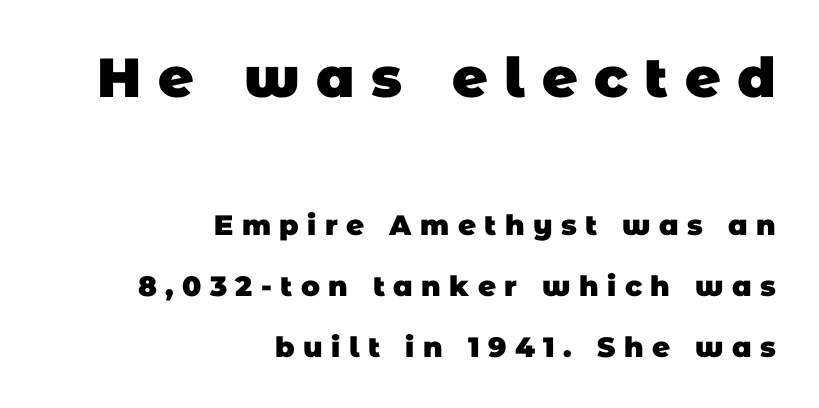
The image shows 55 px heavy sans-serif type; set right-aligned, loose line spacing (2.18x), unusually wide letter spacing (+0.3 em), not underlined; the first (top) block is 1.96x larger; low stroke contrast and a large x-height.
